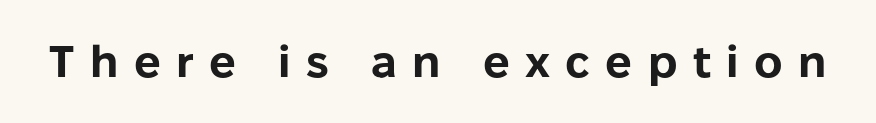
Think of a printed novel: that variable character pitch is what you see here. Caption: bold face, heavy strokes. Is this a sans? Yes — the strokes have no serifs. Letters rest on an invisible, unmarked baseline.
